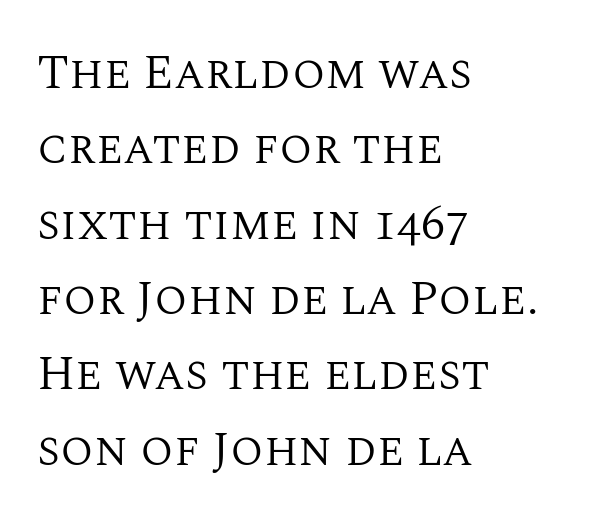
{"serif": "yes", "italic": "no", "bold": "no", "weight": "regular", "width": "normal", "stroke_contrast": "medium", "x_height": "large", "monospaced": "no", "underline": "no", "align": "left", "line_spacing": "normal", "line_spacing_ratio": 1.57, "letter_spacing": "normal", "letter_spacing_em": 0.0, "glyph_px": 48}
